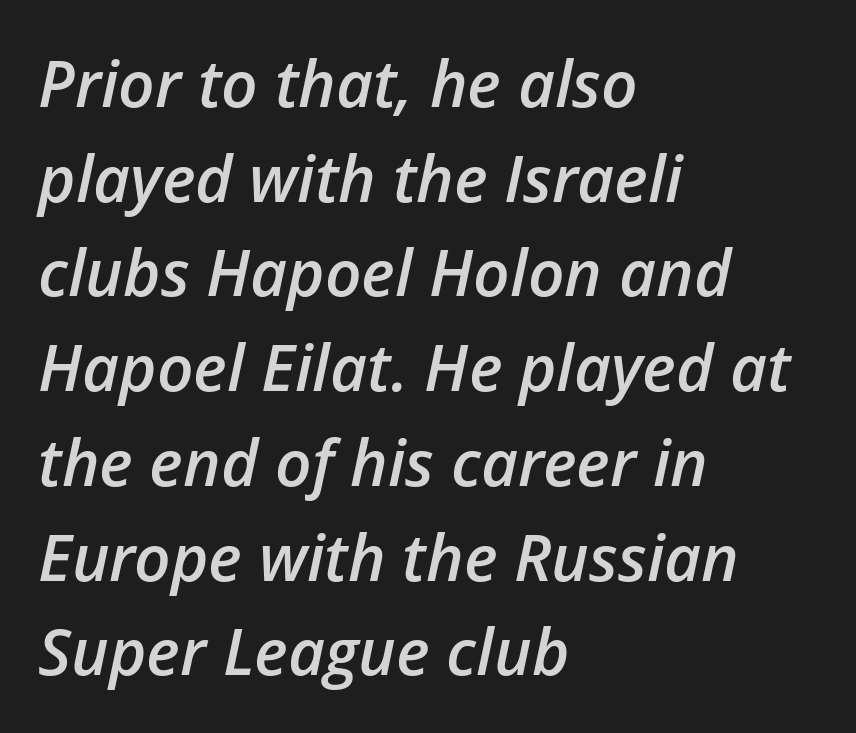
Q: Is the text bold? A: Semi-bold.
Q: Is the text italic (slanted)? A: Yes, it leans right by about 12 degrees.
Q: Is the text underlined? A: No.
Q: How is the paragraph aligned? A: Left-aligned.
Q: Is the spacing between letters normal or unusually wide? A: Normal.
Q: Is the spacing between lines tight, normal or loose? A: Normal.
Q: Width (condensed, normal, or wide)? A: Normal.
Q: Stroke contrast? A: Low.
Q: x-height? A: Medium.
Q: Monospaced? A: No.
